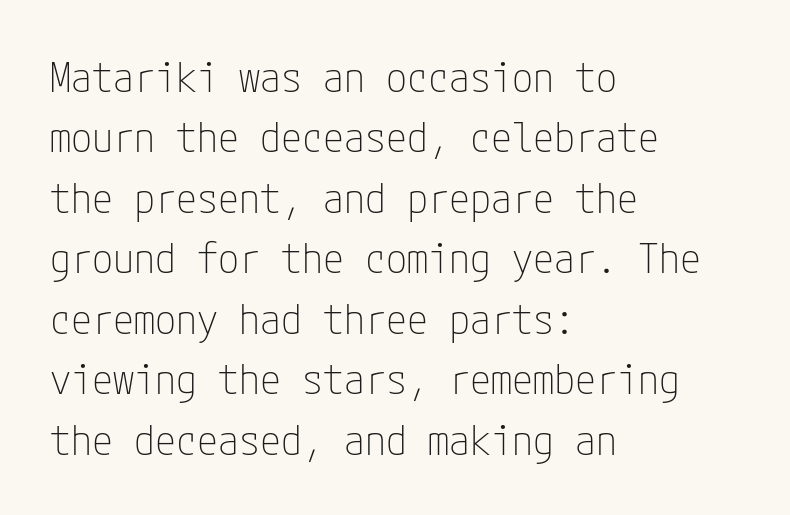
Think standard paragraph weight, or any step lighter than that. Compared with a centered layout, this one pins lines to the left instead. The specimen reads as upright at a glance. The zone under the glyphs is completely vacant. Evenly set lines give the paragraph a standard silhouette. I'd call this a sans setting — the letters go barefoot.
